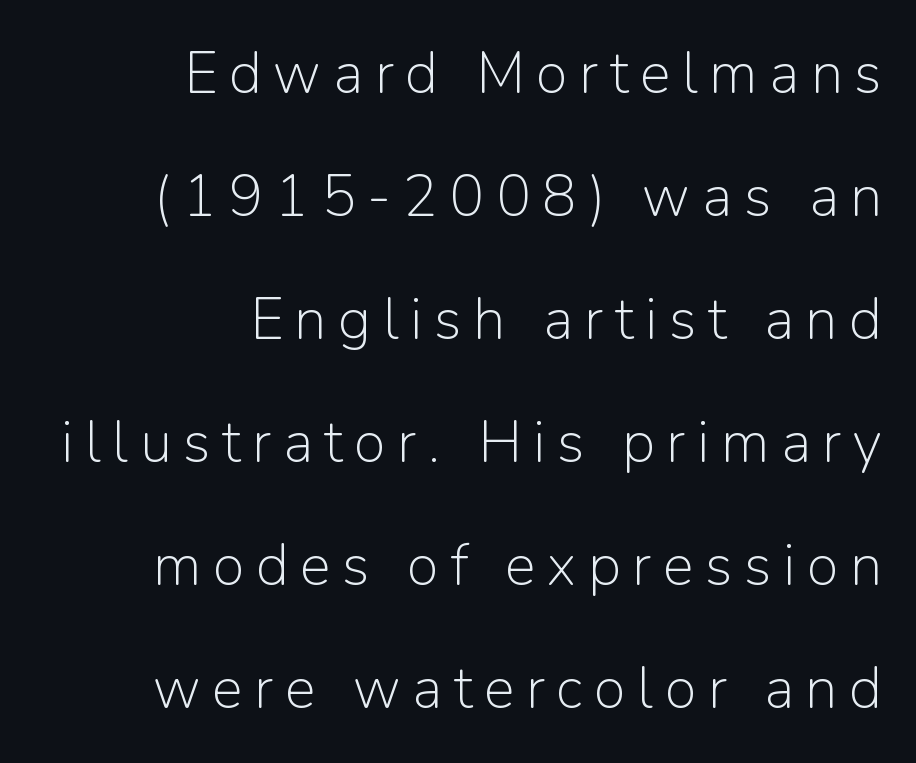
The letters are spread apart with noticeably loose tracking. The passage shown is typed in a proportional face where columns would drift. The letters stand upright; this is a roman face. You can tell from the bare stems that sans-serif type was used.
